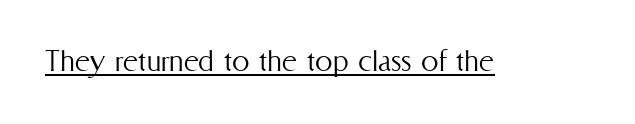
The image shows 35 px light, condensed type, upright; set normal letter spacing, underlined; medium stroke contrast and a medium x-height.
